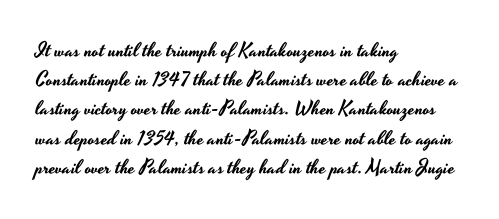
Q: Is the text italic (slanted)? A: Yes.
Q: Is the text underlined? A: No.
Q: How is the paragraph aligned? A: Left-aligned.
Q: Is the spacing between letters normal or unusually wide? A: Normal.
Q: Is the spacing between lines tight, normal or loose? A: Normal.
